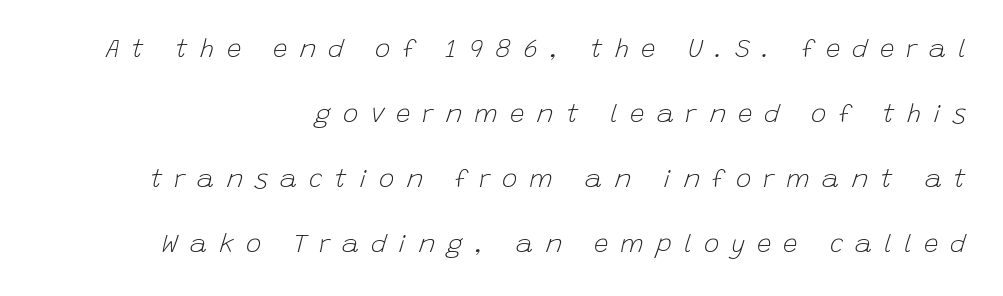
The image shows 26 px text type, italic (leaning right); set right-aligned, loose line spacing (2.5x), unusually wide letter spacing (+0.46 em), not underlined.
